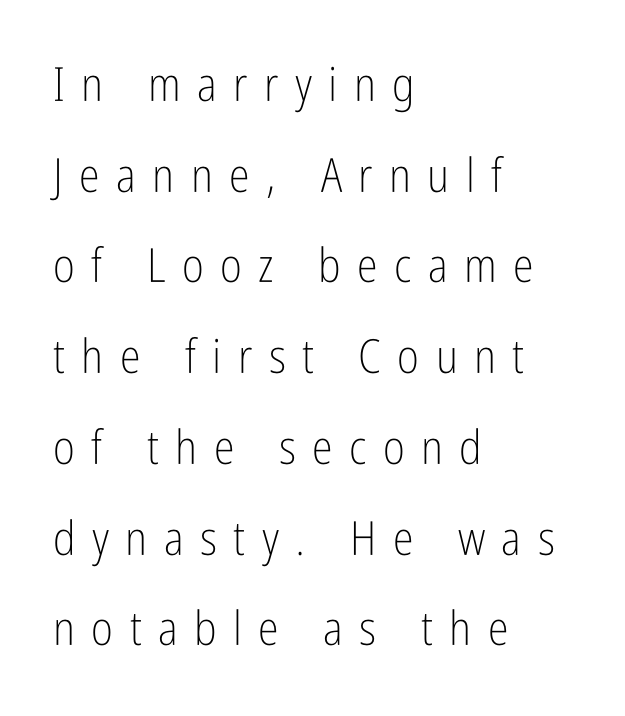
{"serif": "no", "italic": "no", "bold": "no", "weight": "light", "width": "condensed", "stroke_contrast": "low", "x_height": "medium", "monospaced": "no", "underline": "no", "align": "left", "line_spacing": "loose", "line_spacing_ratio": 1.93, "letter_spacing": "wide", "letter_spacing_em": 0.35, "glyph_px": 47}
